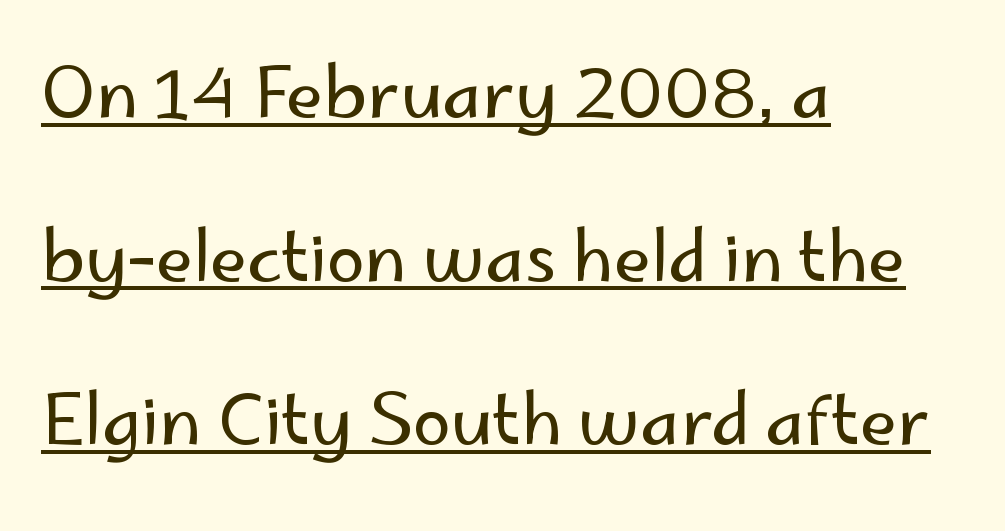
The face used here is rendered with its standard letterfit. The font sits on the lighter half of the weight spectrum, regular included. Does a line run under the words? Yes, clearly. These lines stack with their left ends in a neat column.
